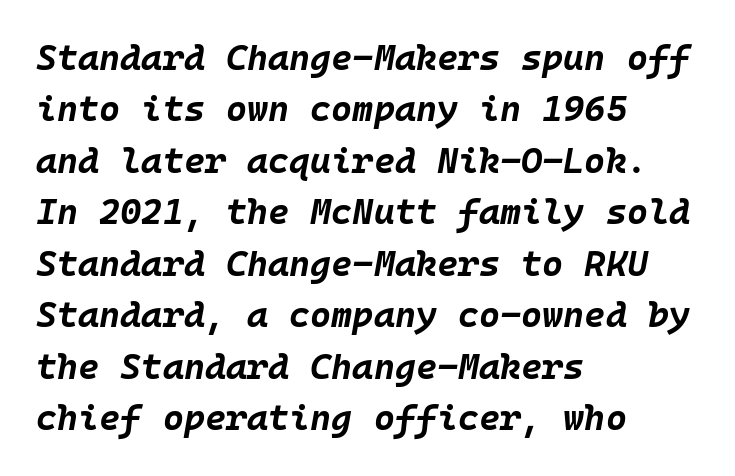
Q: Is the text bold? A: Yes.
Q: Is the text italic (slanted)? A: Yes, it leans right by about 10 degrees.
Q: Is the text underlined? A: No.
Q: How is the paragraph aligned? A: Left-aligned.
Q: Is the spacing between letters normal or unusually wide? A: Normal.
Q: Is the spacing between lines tight, normal or loose? A: Normal.
Q: Width (condensed, normal, or wide)? A: Normal.
Q: Stroke contrast? A: Low.
Q: x-height? A: Large.
Q: Monospaced? A: Yes.
